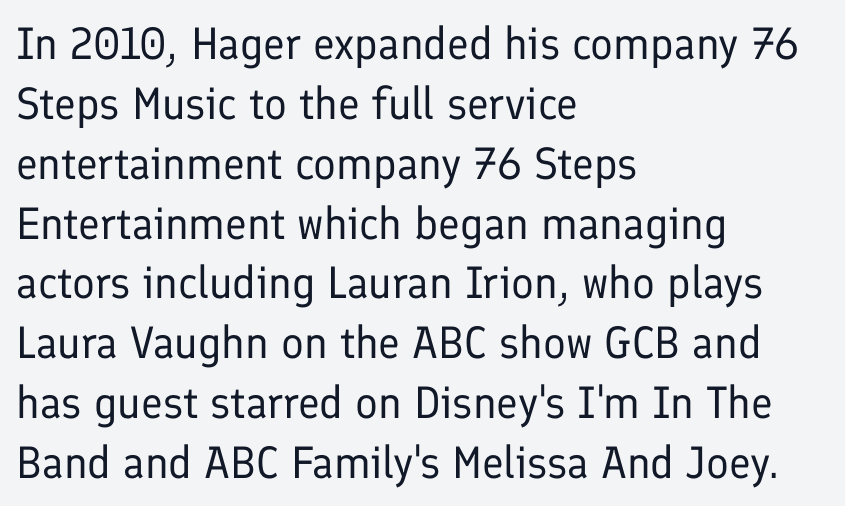
Q: Is the text bold? A: No.
Q: Is the text italic (slanted)? A: No, it is upright.
Q: Is the typeface a serif or a sans-serif typeface? A: Sans-serif.
Q: Is the text underlined? A: No.
Q: How is the paragraph aligned? A: Left-aligned.
Q: Is the spacing between letters normal or unusually wide? A: Normal.
Q: Is the spacing between lines tight, normal or loose? A: Normal.
Q: Width (condensed, normal, or wide)? A: Normal.
Q: Stroke contrast? A: Low.
Q: x-height? A: Medium.
Q: Monospaced? A: No.
